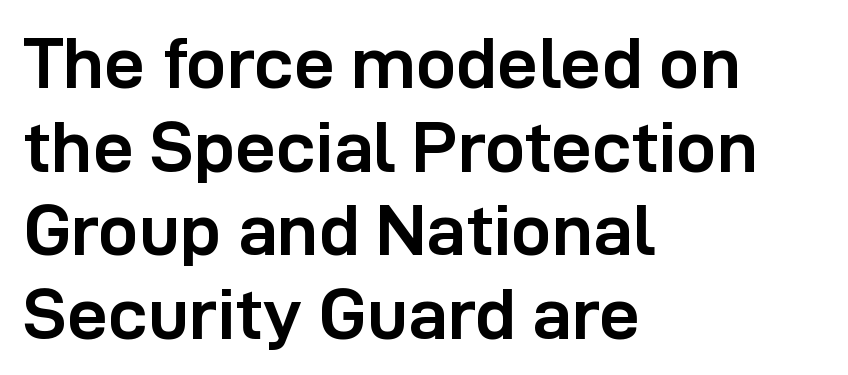
{"serif": "no", "italic": "no", "bold": "yes", "weight": "semibold", "width": "normal", "stroke_contrast": "low", "x_height": "medium", "monospaced": "no", "underline": "no", "align": "left", "line_spacing_ratio": 1.16, "letter_spacing": "normal", "letter_spacing_em": 0.0, "glyph_px": 72}
